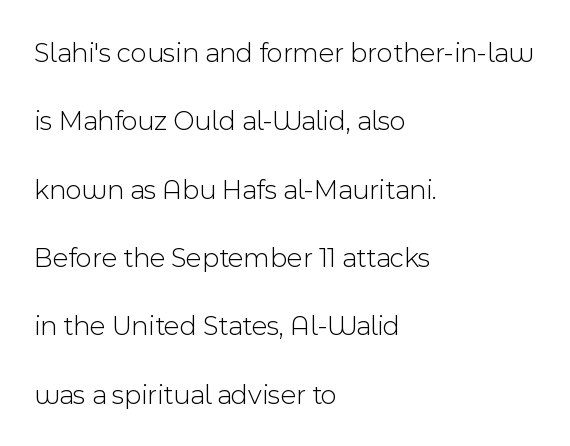
The image shows 28 px light sans-serif type, upright; set left-aligned, loose line spacing (2.44x), normal letter spacing, not underlined; a medium x-height.
